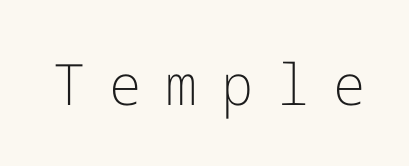
The image shows 57 px light sans-serif type, upright; set unusually wide letter spacing (+0.42 em), not underlined; low stroke contrast and a medium x-height.
